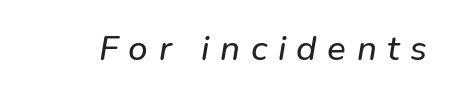
{"serif": "no", "width": "normal", "stroke_contrast": "low", "x_height": "medium", "monospaced": "no", "underline": "no", "letter_spacing": "wide", "letter_spacing_em": 0.3, "glyph_px": 35}
